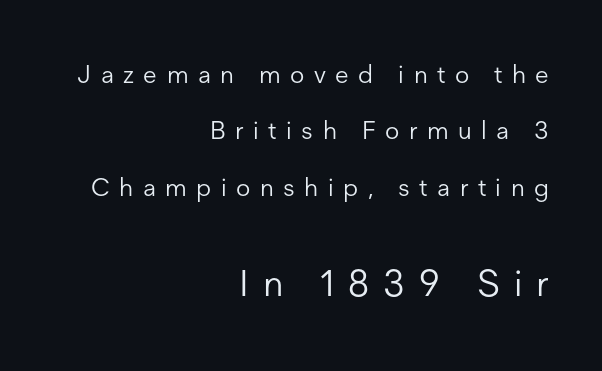
{"serif": "no", "italic": "no", "bold": "no", "weight": "light", "width": "normal", "stroke_contrast": "low", "x_height": "medium", "monospaced": "no", "underline": "no", "align": "right", "line_spacing": "loose", "line_spacing_ratio": 2.26, "letter_spacing": "wide", "letter_spacing_em": 0.38, "larger_block": "second", "size_ratio": 1.48, "glyph_px": 37}
